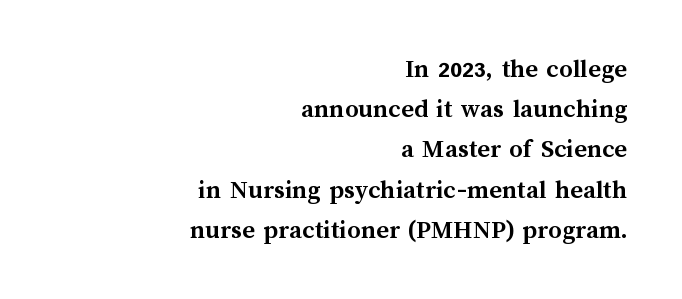
Q: Is the text bold? A: Yes.
Q: Is the text italic (slanted)? A: No, it is upright.
Q: Is the text underlined? A: No.
Q: How is the paragraph aligned? A: Right-aligned.
Q: Is the spacing between letters normal or unusually wide? A: Normal.
Q: Is the spacing between lines tight, normal or loose? A: Normal.
